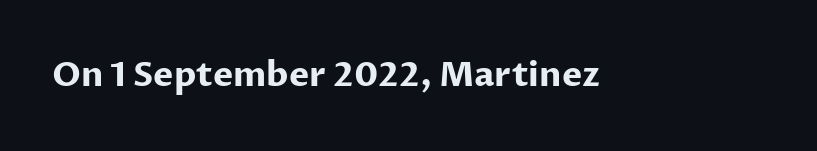
{"serif": "no", "italic": "no", "bold": "yes", "weight": "bold", "width": "normal", "stroke_contrast": "low", "x_height": "medium", "monospaced": "no", "underline": "no", "letter_spacing": "normal", "letter_spacing_em": 0.0, "glyph_px": 34}
